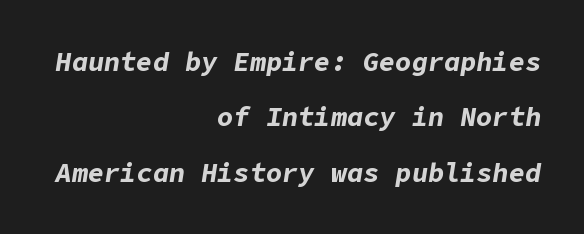
Stroke thickness is high; the sample reads as a true bold. Tracking value appears to be zero — textbook default spacing. When letters slant like this, we call the style italic. The lines are quadded right. Horizontal bands of white between lines are thick stripes. Any mark beneath the type? The region is blank.
